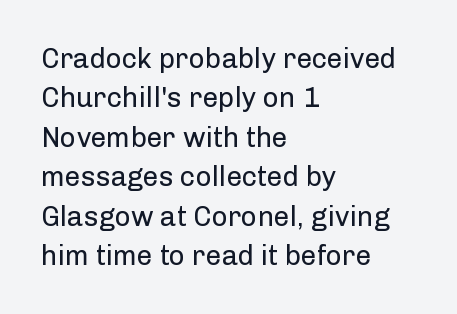
The image shows 28 px regular-weight sans-serif type, upright; set left-aligned, normal line spacing (1.41x), normal letter spacing, not underlined; low stroke contrast and a medium x-height.
